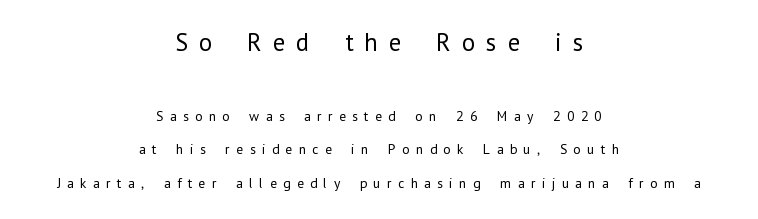
Q: Is the text bold? A: No.
Q: Is the text italic (slanted)? A: No, it is upright.
Q: Is the text underlined? A: No.
Q: How is the paragraph aligned? A: Centered.
Q: Is the spacing between letters normal or unusually wide? A: Unusually wide.
Q: Is the spacing between lines tight, normal or loose? A: Loose.
Q: Which block of text is set in a larger size, the first (top) or the second (bottom)? A: The first (top) one.
